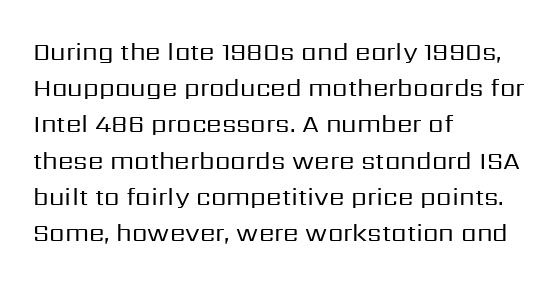
Q: Is the text bold? A: No.
Q: Is the text italic (slanted)? A: No, it is upright.
Q: Is the text underlined? A: No.
Q: How is the paragraph aligned? A: Left-aligned.
Q: Is the spacing between letters normal or unusually wide? A: Normal.
Q: Is the spacing between lines tight, normal or loose? A: Normal.
